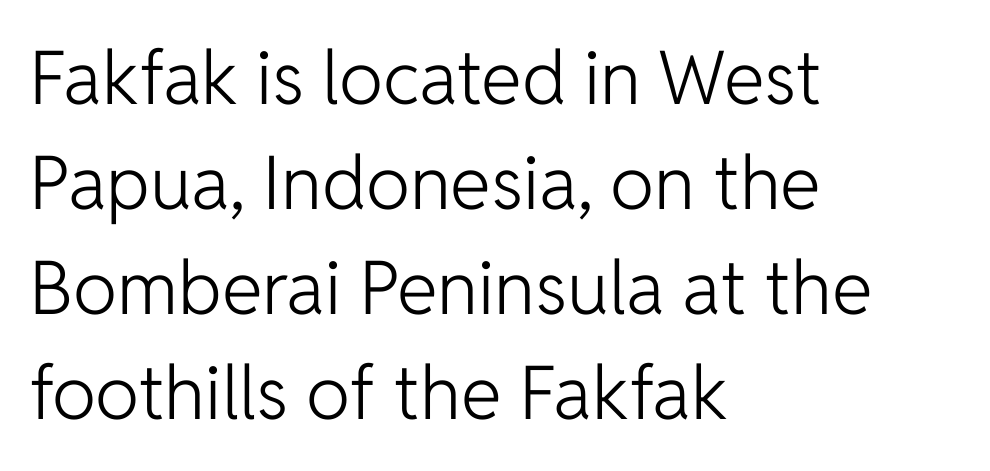
The space between consecutive lines is moderate. Does extra space separate the letters? No, they use regular spacing. You could not count columns in this text — the font is proportionally spaced. When letters stand straight like this, we call the style roman or upright. Is the block centered? No — it sits flush against the left margin.
